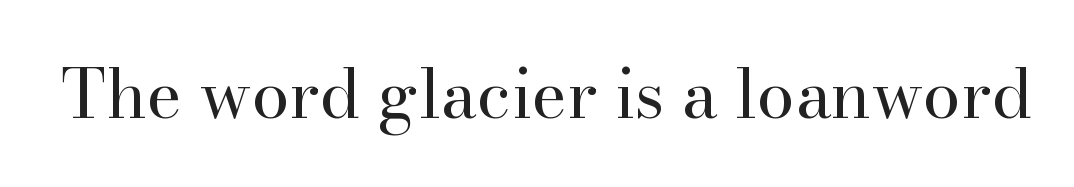
This sample uses plain, unmodified letter spacing. Has an underline been added? It has not. Designer's note — italics off, roman on. Examine the stroke ends and you'll spot serifs. The face used here is proportionally spaced, like ordinary book or web type. The font sits on the lighter half of the weight spectrum, regular included.
